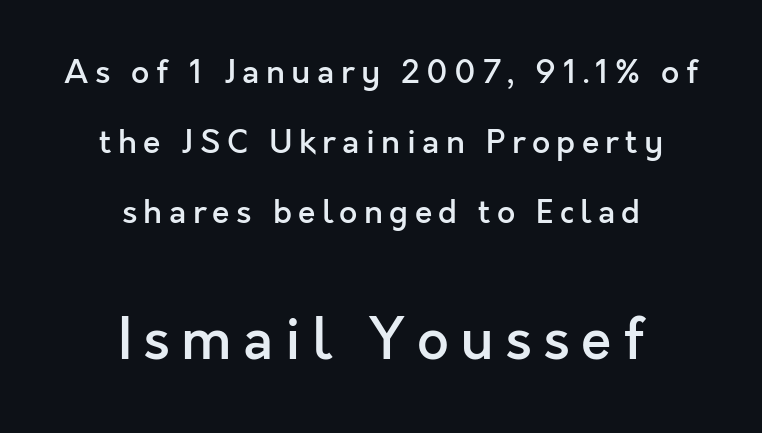
A roman cut, with each character standing at attention. Caption: semibold face, moderately heavy strokes. Rows of type keep a wide berth in the vertical direction. Spacing between characters has been opened up far beyond the box default. Type without underlining.
